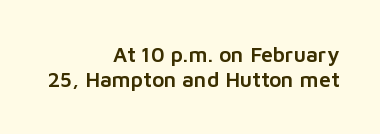
Q: Is the text italic (slanted)? A: No, it is upright.
Q: Is the text underlined? A: No.
Q: How is the paragraph aligned? A: Right-aligned.
Q: Is the spacing between letters normal or unusually wide? A: Normal.
